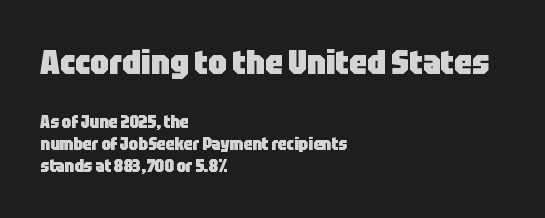
The image shows 34 px heavy, condensed sans-serif type, upright; set left-aligned, normal line spacing (1.29x), normal letter spacing, not underlined; the first (top) block is 2.0x larger; low stroke contrast and a large x-height.
